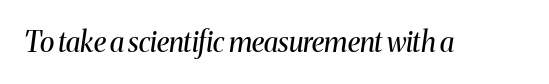
{"serif": "yes", "italic": "yes", "lean": "right", "slant_degrees": 8, "bold": "no", "weight": "regular", "width": "normal", "stroke_contrast": "medium", "x_height": "medium", "monospaced": "no", "underline": "no", "letter_spacing": "normal", "letter_spacing_em": 0.0, "glyph_px": 28}
